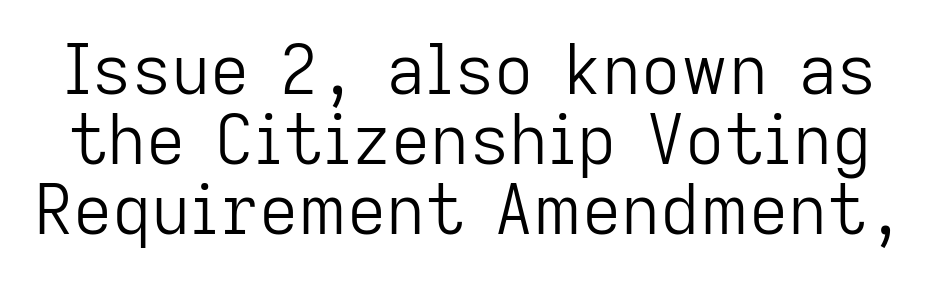
Q: Is the text bold? A: No.
Q: Is the text italic (slanted)? A: No, it is upright.
Q: Is the typeface a serif or a sans-serif typeface? A: Sans-serif.
Q: Is the text underlined? A: No.
Q: Is the spacing between letters normal or unusually wide? A: Normal.
Q: Is the spacing between lines tight, normal or loose? A: Tight.
Q: Width (condensed, normal, or wide)? A: Normal.
Q: Stroke contrast? A: Low.
Q: x-height? A: Medium.
Q: Monospaced? A: No.
